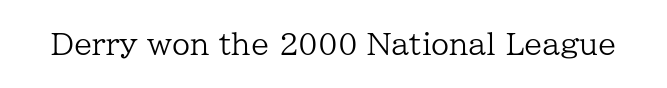
{"serif": "yes", "italic": "no", "bold": "no", "weight": "regular", "width": "normal", "stroke_contrast": "low", "x_height": "medium", "monospaced": "no", "underline": "no", "letter_spacing": "normal", "letter_spacing_em": 0.0, "glyph_px": 29}
